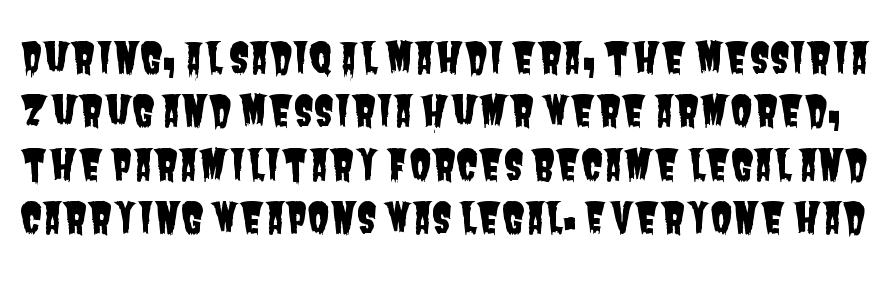
Lines of text with bare space underneath. These lines sit exactly where default settings would place them. Inter-character spacing is left at the font's built-in metrics. The characters display no serif detailing; their extremities are plain.
